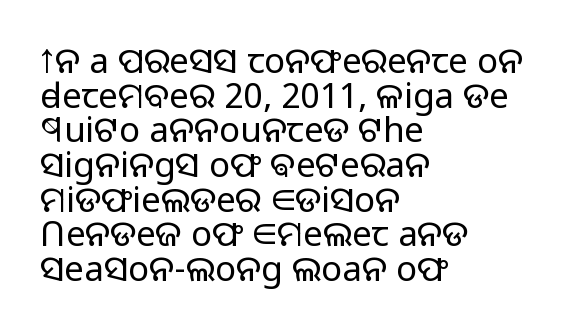
If you drew a ruler down the left edge, every line would touch it. This sample uses a sans-serif face. Descenders hang freely into open space. You could barely slide anything between these rows.
